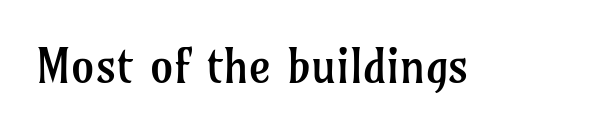
{"serif": "yes", "italic": "no", "bold": "no", "weight": "regular", "width": "normal", "stroke_contrast": "low", "x_height": "medium", "monospaced": "no", "underline": "no", "letter_spacing": "normal", "letter_spacing_em": 0.0, "glyph_px": 47}
